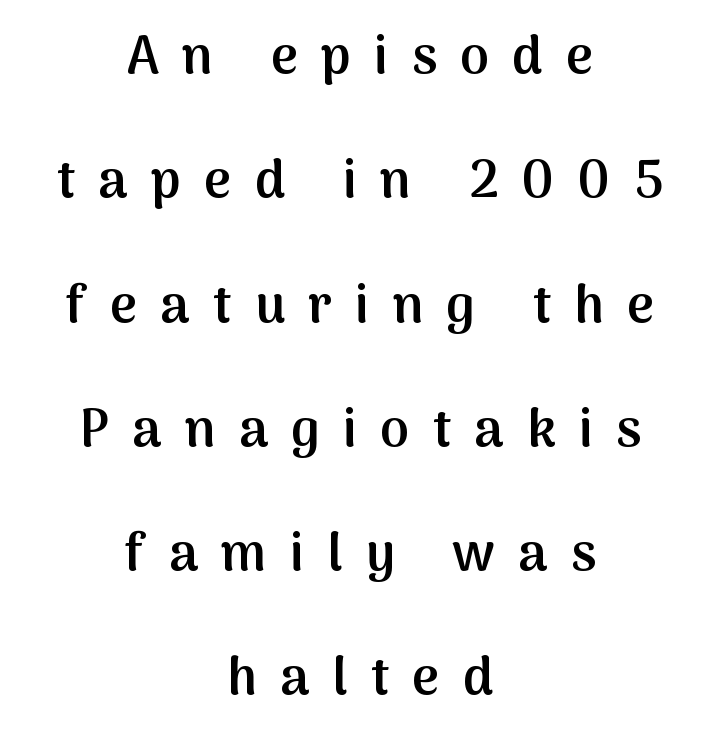
Q: Is the text bold? A: Semi-bold.
Q: Is the text italic (slanted)? A: No, it is upright.
Q: Is the typeface a serif or a sans-serif typeface? A: Sans-serif.
Q: Is the text underlined? A: No.
Q: How is the paragraph aligned? A: Centered.
Q: Is the spacing between letters normal or unusually wide? A: Unusually wide.
Q: Is the spacing between lines tight, normal or loose? A: Loose.
Q: Width (condensed, normal, or wide)? A: Normal.
Q: Stroke contrast? A: Medium.
Q: x-height? A: Medium.
Q: Monospaced? A: No.
